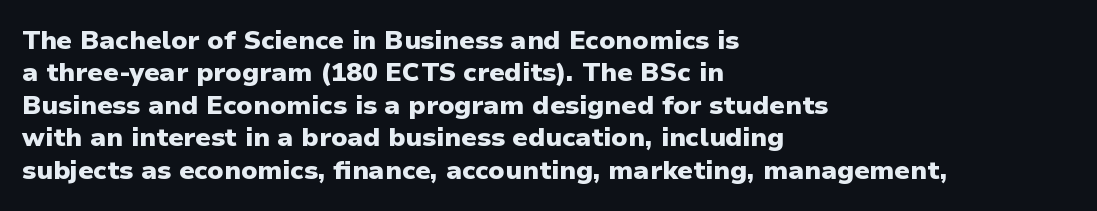
The image shows 26 px bold type, upright; set left-aligned, normal line spacing (1.25x), normal letter spacing, not underlined.
